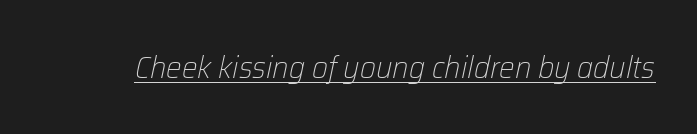
Q: Is the text bold? A: No.
Q: Is the text italic (slanted)? A: Yes, it leans right by about 12 degrees.
Q: Is the text underlined? A: Yes.
Q: Is the spacing between letters normal or unusually wide? A: Normal.
Q: Width (condensed, normal, or wide)? A: Normal.
Q: Stroke contrast? A: Low.
Q: x-height? A: Medium.
Q: Monospaced? A: No.
